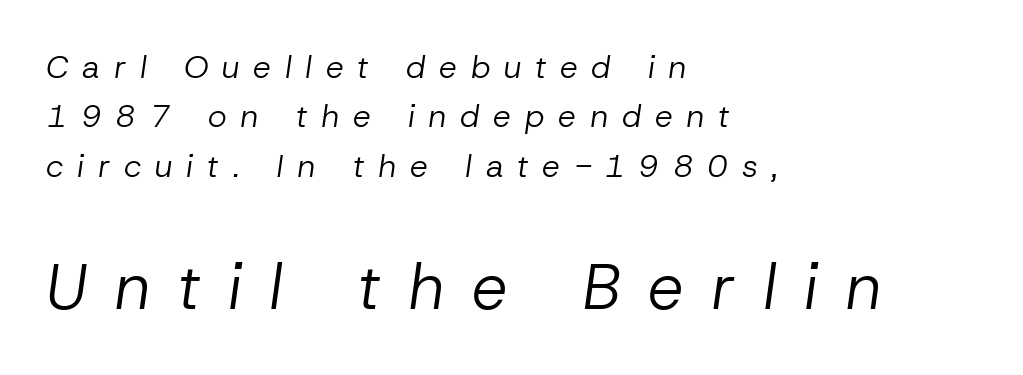
Q: Is the text bold? A: No.
Q: Is the text italic (slanted)? A: Yes, it leans right by about 8 degrees.
Q: Is the text underlined? A: No.
Q: How is the paragraph aligned? A: Left-aligned.
Q: Is the spacing between letters normal or unusually wide? A: Unusually wide.
Q: Is the spacing between lines tight, normal or loose? A: Normal.
Q: Which block of text is set in a larger size, the first (top) or the second (bottom)? A: The second (bottom) one.
Q: Width (condensed, normal, or wide)? A: Normal.
Q: Stroke contrast? A: Low.
Q: x-height? A: Medium.
Q: Monospaced? A: No.
